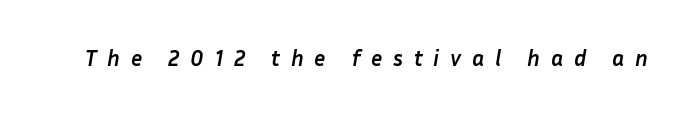
These lines were composed using italics. Anything drawn beneath the words? Only blank space. The rendering inserts visible extra space after every character. Chunky letters — that's bold for sure.
